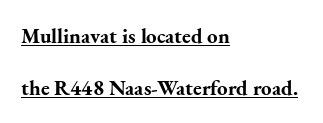
{"italic": "no", "bold": "yes", "underline": "yes", "align": "left", "line_spacing": "loose", "line_spacing_ratio": 2.46, "letter_spacing": "normal", "letter_spacing_em": 0.0, "glyph_px": 21}
